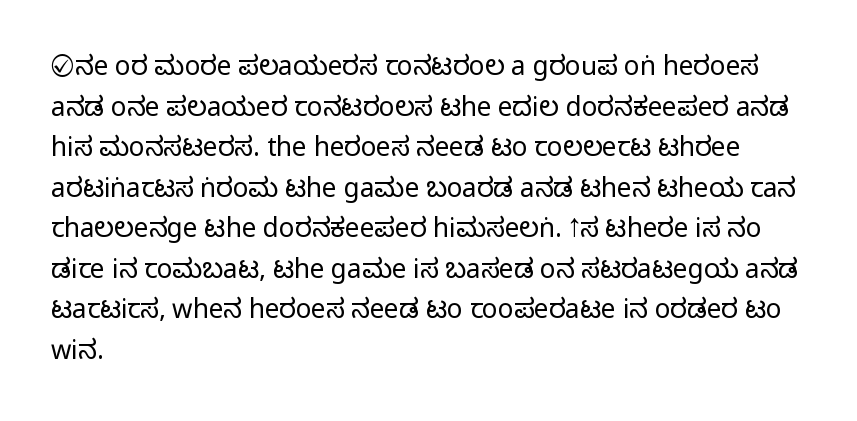
{"italic": "no", "underline": "no", "align": "left", "line_spacing": "normal", "line_spacing_ratio": 1.56, "letter_spacing": "normal", "letter_spacing_em": 0.0, "glyph_px": 26}
